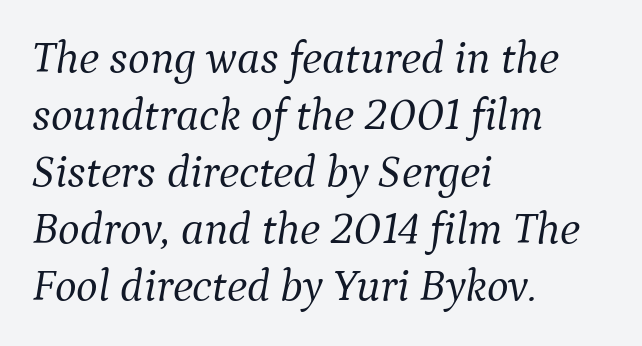
Q: Is the text bold? A: No.
Q: Is the text italic (slanted)? A: Yes, it leans right by about 9 degrees.
Q: Is the typeface a serif or a sans-serif typeface? A: Serif.
Q: Is the text underlined? A: No.
Q: How is the paragraph aligned? A: Left-aligned.
Q: Is the spacing between letters normal or unusually wide? A: Normal.
Q: Width (condensed, normal, or wide)? A: Normal.
Q: Stroke contrast? A: Medium.
Q: x-height? A: Medium.
Q: Monospaced? A: No.
